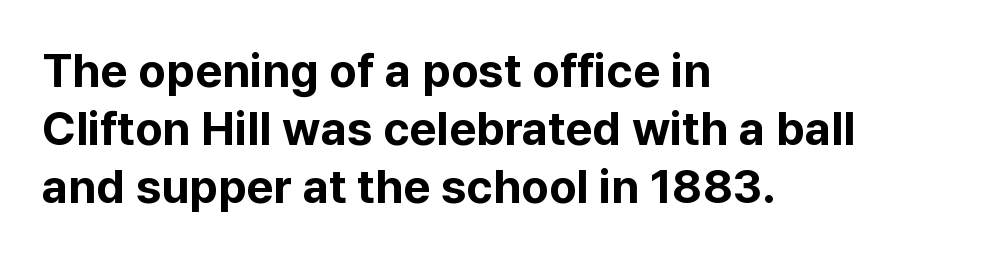
Rule under the text: the space is simply empty. This rendering uses left alignment, leaving the right contour irregular. The letters stand straight up with perfectly vertical stems. Looks like regular typesetting: each glyph gets only the width it needs.
